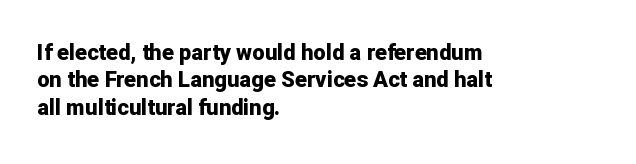
{"italic": "no", "bold": "yes", "underline": "no", "align": "left", "line_spacing": "normal", "line_spacing_ratio": 1.25, "letter_spacing": "normal", "letter_spacing_em": 0.0, "glyph_px": 22}
